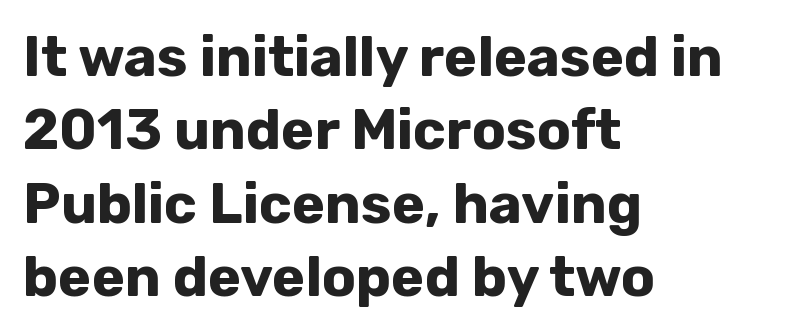
This rendering uses left alignment, leaving the right contour irregular. The font family rendered here belongs to the sans-serif group. The letters advance in unequal steps, a hallmark of proportional type. The rows are spaced the way most documents space them. Anything drawn beneath the words? Only blank space.
